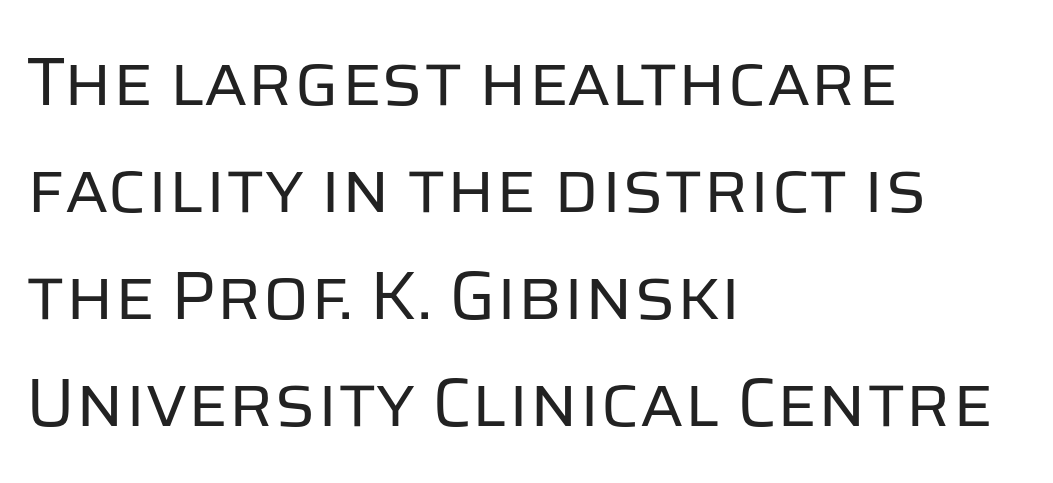
The image shows 69 px regular-weight sans-serif type, upright; set left-aligned, normal line spacing (1.55x), normal letter spacing, not underlined; low stroke contrast and a large x-height.
